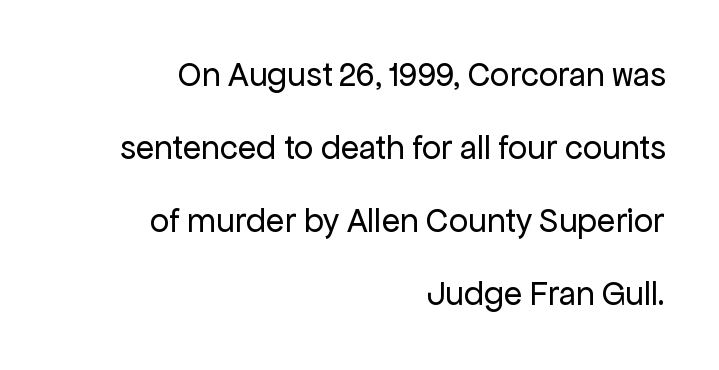
The image shows 34 px regular-weight sans-serif type, upright; set right-aligned, loose line spacing (2.15x), normal letter spacing, not underlined; low stroke contrast and a medium x-height.
